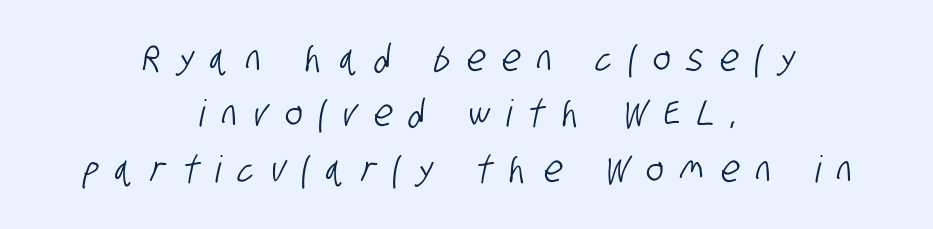
Q: Is the typeface a serif or a sans-serif typeface? A: Sans-serif.
Q: Is the text underlined? A: No.
Q: How is the paragraph aligned? A: Centered.
Q: Is the spacing between letters normal or unusually wide? A: Unusually wide.
Q: Is the spacing between lines tight, normal or loose? A: Normal.
Q: Width (condensed, normal, or wide)? A: Condensed.
Q: Stroke contrast? A: Low.
Q: x-height? A: Large.
Q: Monospaced? A: No.
